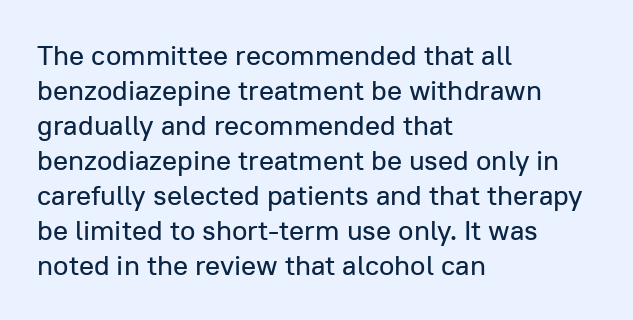
Note the varied advance widths — an 'i' is clearly narrower than an 'm'. Spacing between characters is what you'd get straight out of the box. Is this a sans? Yes — the strokes have no serifs. The line-height multiplier appears to be the usual default. You can tell it's not italic because the verticals are truly vertical.
